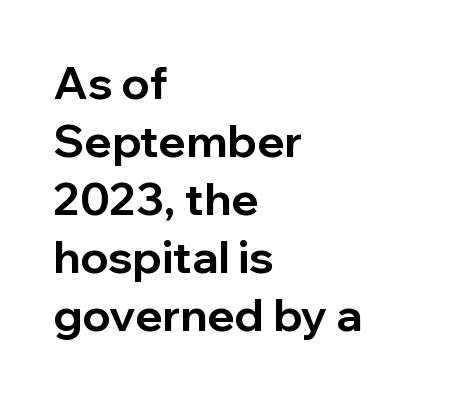
{"serif": "no", "italic": "no", "bold": "yes", "weight": "bold", "width": "normal", "stroke_contrast": "low", "x_height": "medium", "monospaced": "no", "underline": "no", "align": "left", "line_spacing": "normal", "line_spacing_ratio": 1.29, "letter_spacing": "normal", "letter_spacing_em": 0.0, "glyph_px": 45}
